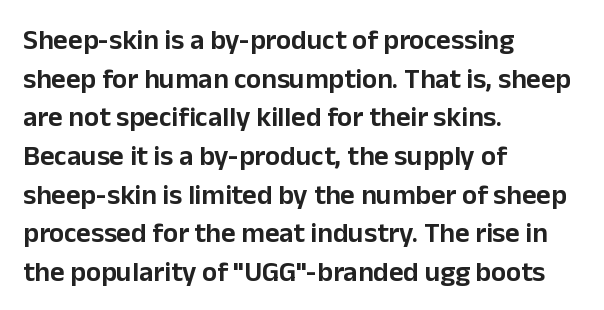
{"serif": "no", "italic": "no", "width": "normal", "stroke_contrast": "low", "x_height": "medium", "monospaced": "no", "underline": "no", "align": "left", "line_spacing": "normal", "line_spacing_ratio": 1.38, "letter_spacing": "normal", "letter_spacing_em": 0.0, "glyph_px": 28}
